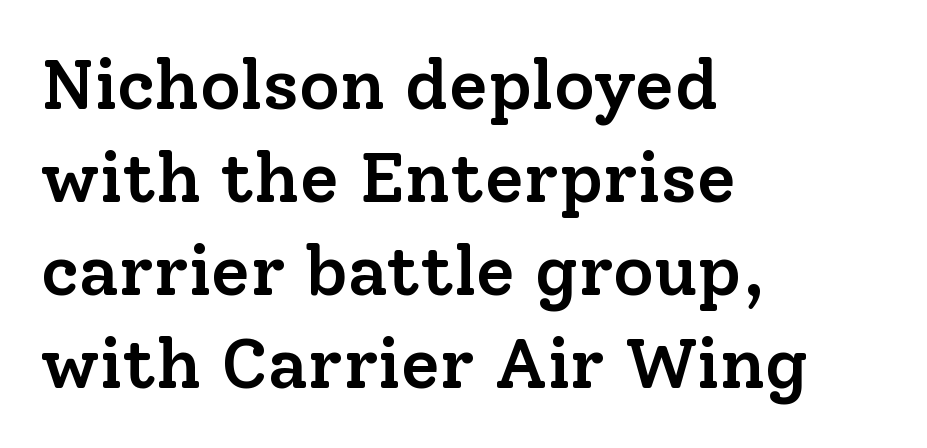
Tracking value appears to be zero — textbook default spacing. Visually the block forms a straight wall on the left and a jagged coastline on the right. Characters remain perfectly vertical along every line. Each letter keeps its own natural width here, so spacing adapts to shape. The sample has been set in demibold, a notch under bold. Notice how descenders clear the ascenders below comfortably — that's standard leading.
